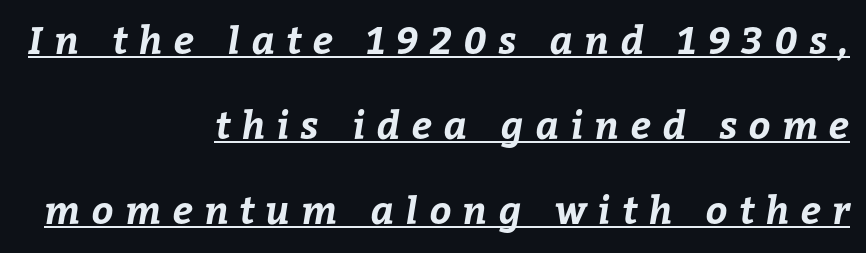
Q: Is the text bold? A: Yes.
Q: Is the text underlined? A: Yes.
Q: How is the paragraph aligned? A: Right-aligned.
Q: Is the spacing between letters normal or unusually wide? A: Unusually wide.
Q: Is the spacing between lines tight, normal or loose? A: Loose.
Q: Width (condensed, normal, or wide)? A: Normal.
Q: Stroke contrast? A: Low.
Q: x-height? A: Medium.
Q: Monospaced? A: No.
